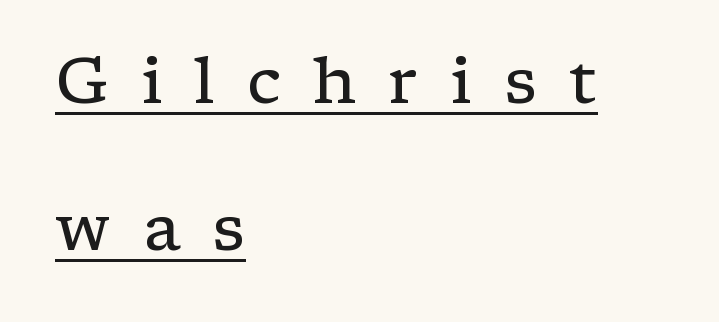
The image shows 64 px regular-weight, wide serif type, upright; set left-aligned, loose line spacing (2.29x), unusually wide letter spacing (+0.5 em), underlined; low stroke contrast and a medium x-height.
